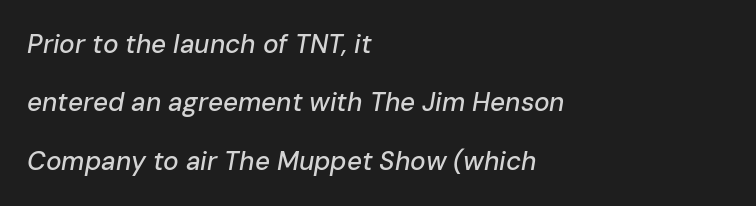
The image shows 26 px text type, italic (leaning right); set left-aligned, loose line spacing (2.25x), normal letter spacing, not underlined.
